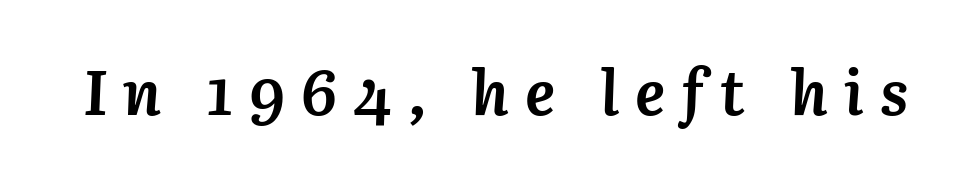
Q: Is the text bold? A: Yes.
Q: Is the text italic (slanted)? A: Yes, it leans right by about 3 degrees.
Q: Is the text underlined? A: No.
Q: Is the spacing between letters normal or unusually wide? A: Unusually wide.
Q: Width (condensed, normal, or wide)? A: Normal.
Q: Stroke contrast? A: Medium.
Q: x-height? A: Medium.
Q: Monospaced? A: No.
